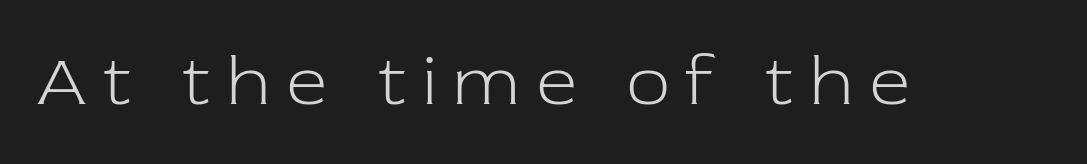
Serif or sans? Serif — the stroke terminals have little feet. Lines of text with bare space underneath. This sample has the flowing, uneven cadence of proportional lettering. Honestly, the letter spacing is so wide it's the main thing you notice. A quiet, ordinary-to-light weight characterises the typeface. You can tell it's not italic because the verticals are truly vertical.
